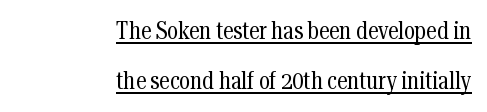
The image shows 24 px text type, upright; set right-aligned, loose line spacing (2.1x), normal letter spacing, underlined.
